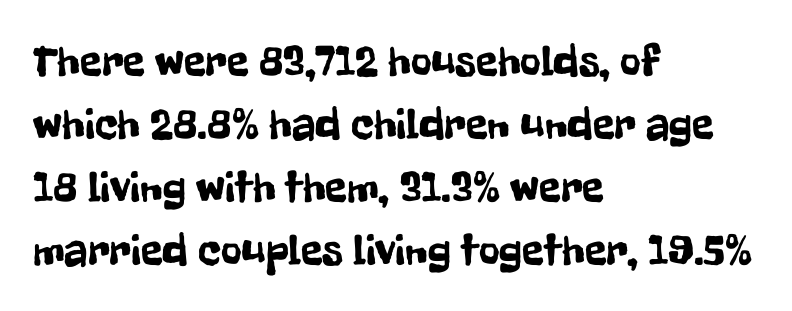
{"serif": "no", "italic": "no", "width": "condensed", "stroke_contrast": "low", "x_height": "medium", "monospaced": "no", "underline": "no", "align": "left", "line_spacing": "normal", "line_spacing_ratio": 1.4, "letter_spacing": "normal", "letter_spacing_em": 0.0, "glyph_px": 45}
